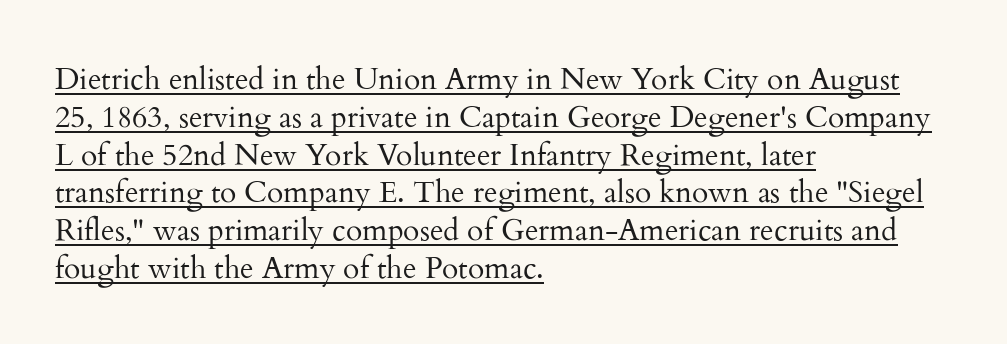
The image shows 30 px regular-weight serif type, upright; set left-aligned, normal line spacing (1.26x), normal letter spacing, underlined; medium stroke contrast and a small x-height.
